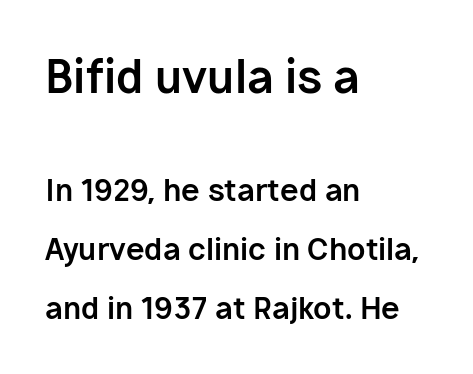
Q: Is the text bold? A: Yes.
Q: Is the text italic (slanted)? A: No, it is upright.
Q: Is the typeface a serif or a sans-serif typeface? A: Sans-serif.
Q: Is the text underlined? A: No.
Q: How is the paragraph aligned? A: Left-aligned.
Q: Is the spacing between letters normal or unusually wide? A: Normal.
Q: Is the spacing between lines tight, normal or loose? A: Loose.
Q: Which block of text is set in a larger size, the first (top) or the second (bottom)? A: The first (top) one.
Q: Width (condensed, normal, or wide)? A: Normal.
Q: Stroke contrast? A: Low.
Q: x-height? A: Medium.
Q: Monospaced? A: No.
